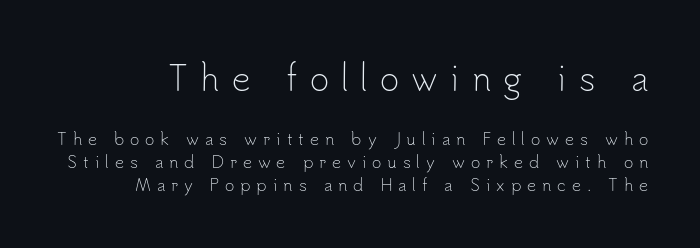
The image shows 33 px light sans-serif type, upright; set normal line spacing (1.44x), unusually wide letter spacing (+0.37 em), not underlined; the first (top) block is 2.06x larger; low stroke contrast and a small x-height.
